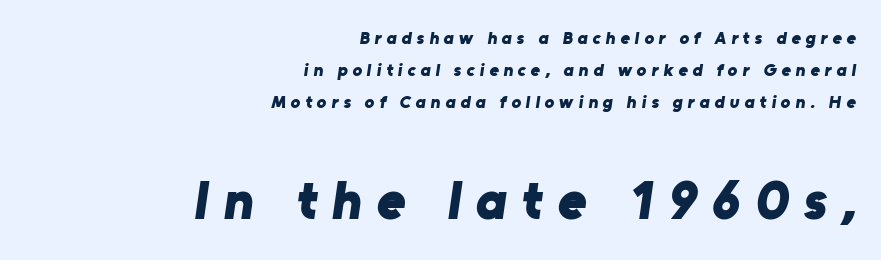
{"serif": "no", "bold": "yes", "weight": "bold", "width": "normal", "stroke_contrast": "low", "x_height": "medium", "monospaced": "no", "underline": "no", "align": "right", "line_spacing_ratio": 1.78, "letter_spacing": "wide", "letter_spacing_em": 0.27, "larger_block": "second", "size_ratio": 3.06, "glyph_px": 55}
